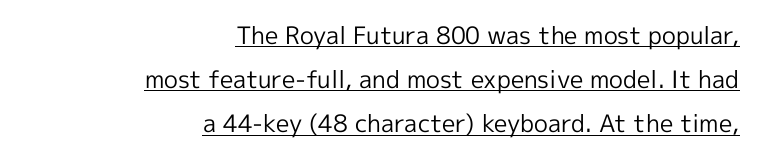
{"italic": "no", "bold": "no", "underline": "yes", "align": "right", "line_spacing_ratio": 1.84, "letter_spacing": "normal", "letter_spacing_em": 0.0, "glyph_px": 24}
